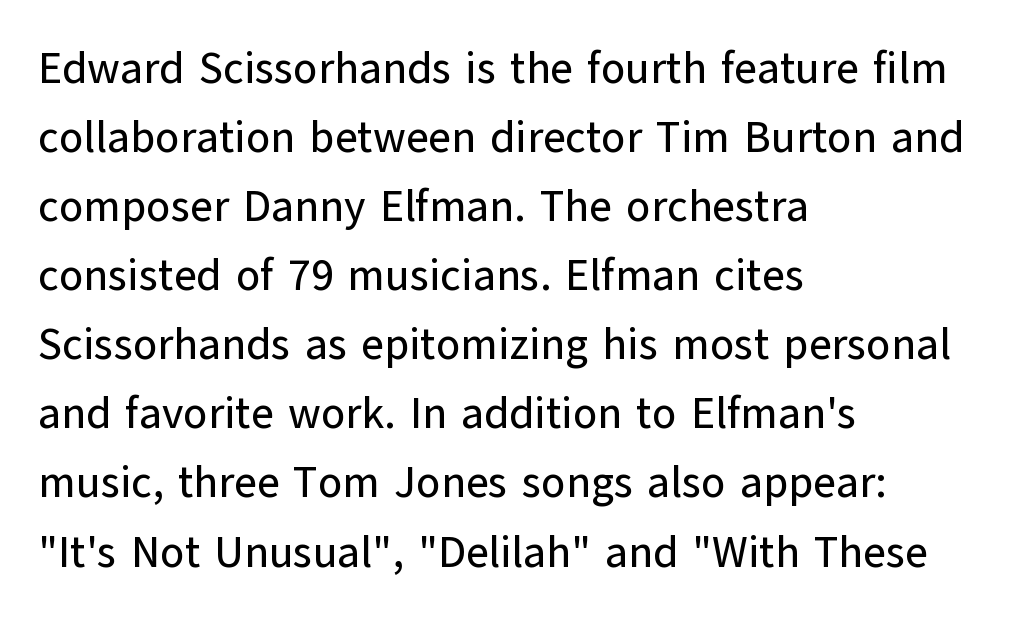
The image shows 44 px sans-serif type, upright; set left-aligned, normal line spacing (1.57x), normal letter spacing, not underlined; low stroke contrast and a medium x-height.
